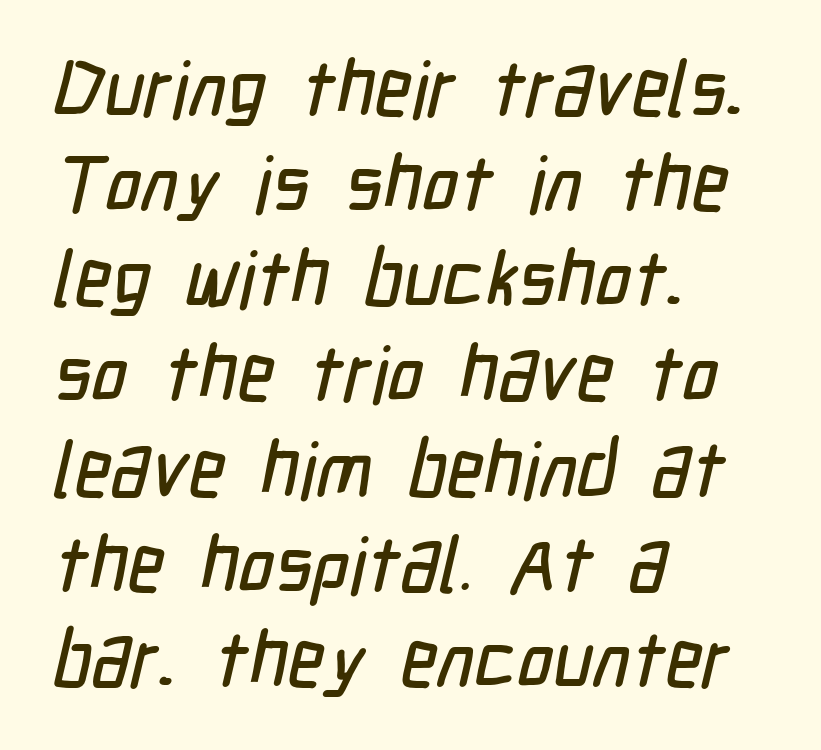
Q: Is the typeface a serif or a sans-serif typeface? A: Sans-serif.
Q: Is the text underlined? A: No.
Q: How is the paragraph aligned? A: Left-aligned.
Q: Is the spacing between letters normal or unusually wide? A: Normal.
Q: Width (condensed, normal, or wide)? A: Condensed.
Q: Stroke contrast? A: Low.
Q: x-height? A: Medium.
Q: Monospaced? A: No.
